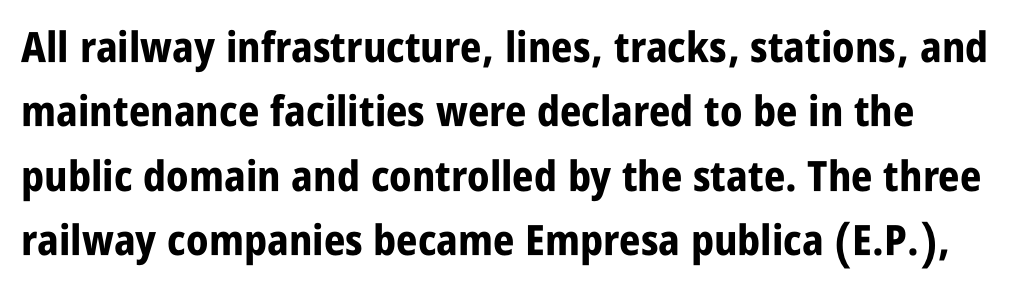
{"serif": "no", "italic": "no", "bold": "yes", "weight": "bold", "width": "condensed", "stroke_contrast": "low", "x_height": "large", "monospaced": "no", "underline": "no", "align": "left", "line_spacing": "normal", "line_spacing_ratio": 1.53, "letter_spacing": "normal", "letter_spacing_em": 0.0, "glyph_px": 42}
